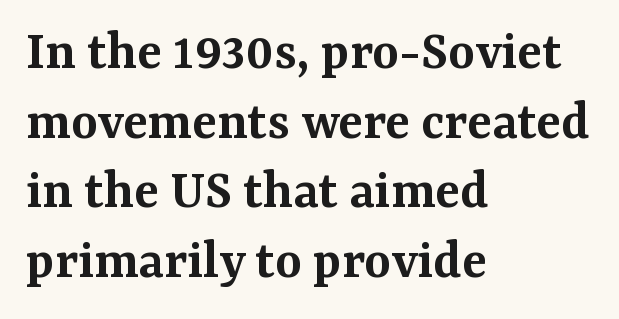
Is this a fixed-width face? No — the glyphs have proportional, varying widths. Each letter's strokes conclude with small projecting serifs. Nope, not italic — everything's standing straight. The rendering uses a semibold face; strokes are thickened but not to full bold.
